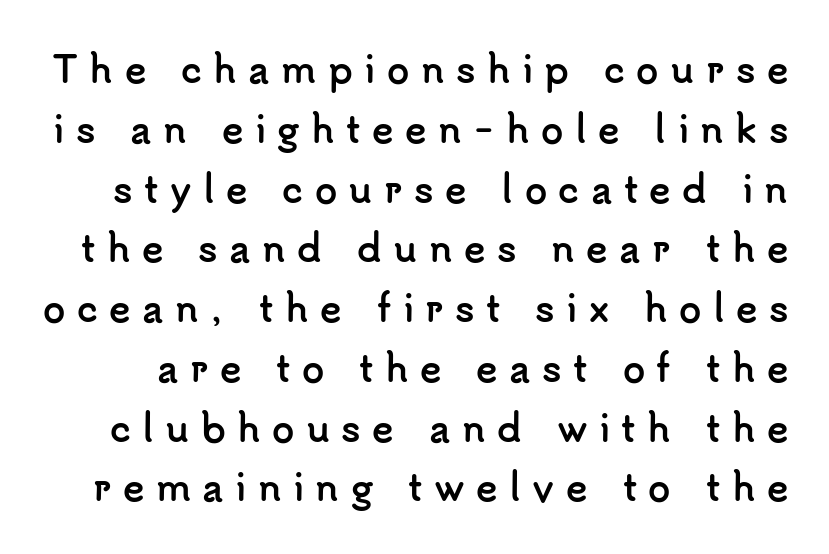
{"serif": "no", "italic": "no", "bold": "yes", "weight": "semibold", "width": "normal", "stroke_contrast": "low", "x_height": "small", "monospaced": "no", "underline": "no", "line_spacing": "normal", "line_spacing_ratio": 1.66, "letter_spacing": "wide", "letter_spacing_em": 0.32, "glyph_px": 36}
